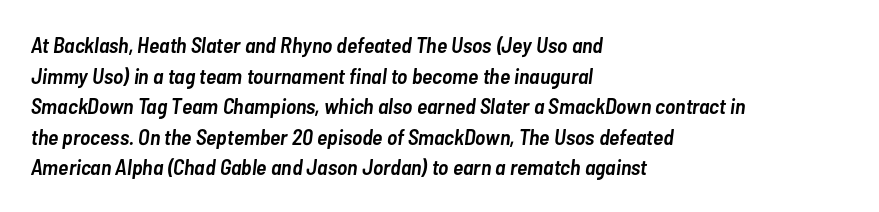
Q: Is the text bold? A: Semi-bold.
Q: Is the text italic (slanted)? A: Yes, it leans right by about 7 degrees.
Q: Is the text underlined? A: No.
Q: How is the paragraph aligned? A: Left-aligned.
Q: Is the spacing between letters normal or unusually wide? A: Normal.
Q: Is the spacing between lines tight, normal or loose? A: Normal.
